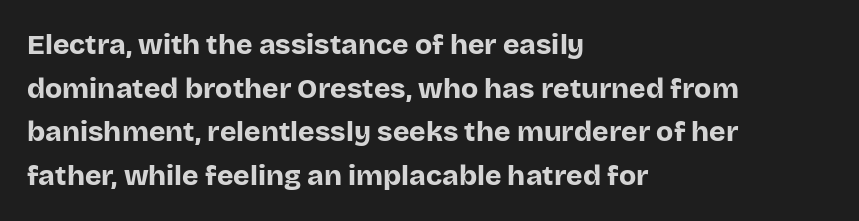
Type without underlining. Vertically, the passage feels balanced, rows spaced as you'd expect. Looks like regular typesetting: each glyph gets only the width it needs. The line texture is even and compact thanks to regular tracking. Each letter's strokes conclude bluntly, with no projecting serifs. Does the weight exceed regular? Yes, all the way to bold.
